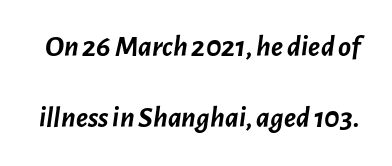
The image shows 30 px semibold type, italic (leaning right); set loose line spacing (2.38x), normal letter spacing, not underlined; low stroke contrast and a medium x-height.
